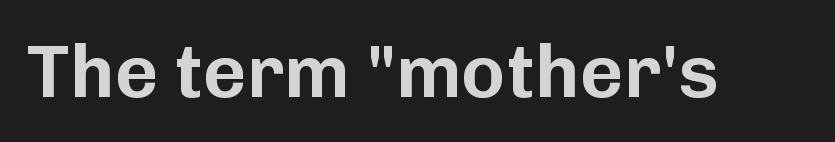
The image shows 75 px sans-serif type, upright; set normal letter spacing, not underlined; low stroke contrast and a medium x-height.
